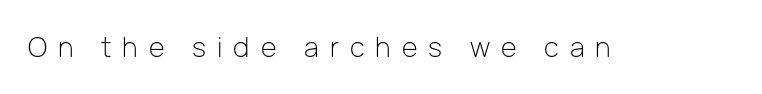
{"italic": "no", "bold": "no", "underline": "no", "letter_spacing": "wide", "letter_spacing_em": 0.41, "glyph_px": 27}
